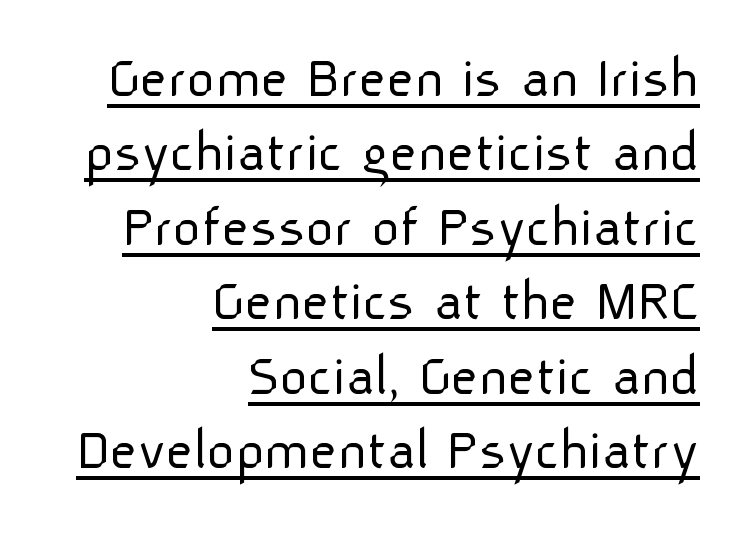
Q: Is the text bold? A: No.
Q: Is the text italic (slanted)? A: No, it is upright.
Q: Is the typeface a serif or a sans-serif typeface? A: Sans-serif.
Q: Is the text underlined? A: Yes.
Q: How is the paragraph aligned? A: Right-aligned.
Q: Is the spacing between letters normal or unusually wide? A: Normal.
Q: Width (condensed, normal, or wide)? A: Normal.
Q: Stroke contrast? A: Low.
Q: x-height? A: Medium.
Q: Monospaced? A: No.
